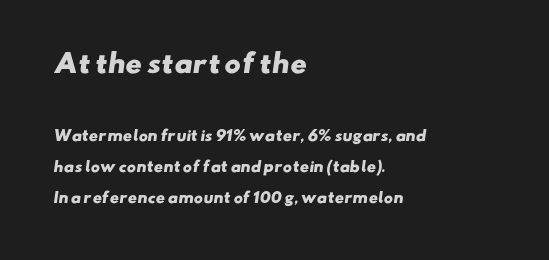
The image shows 25 px bold type; set left-aligned, loose line spacing (2.23x), normal letter spacing, not underlined; the first (top) block is 1.79x larger.
